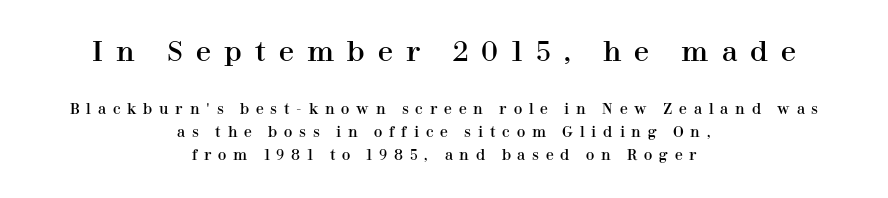
The image shows 27 px text type, upright; set centered, normal line spacing (1.64x), unusually wide letter spacing (+0.49 em), not underlined; the first (top) block is 1.93x larger.
